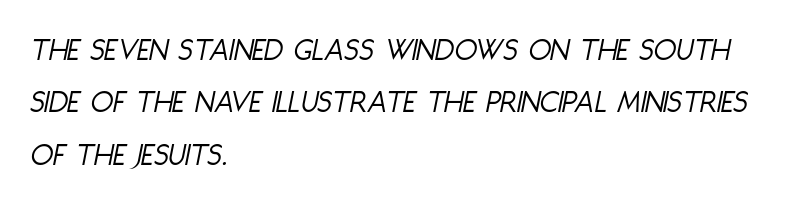
The image shows 33 px light, condensed type, italic (leaning right); set left-aligned, normal line spacing (1.59x), normal letter spacing, not underlined; low stroke contrast and a large x-height.
